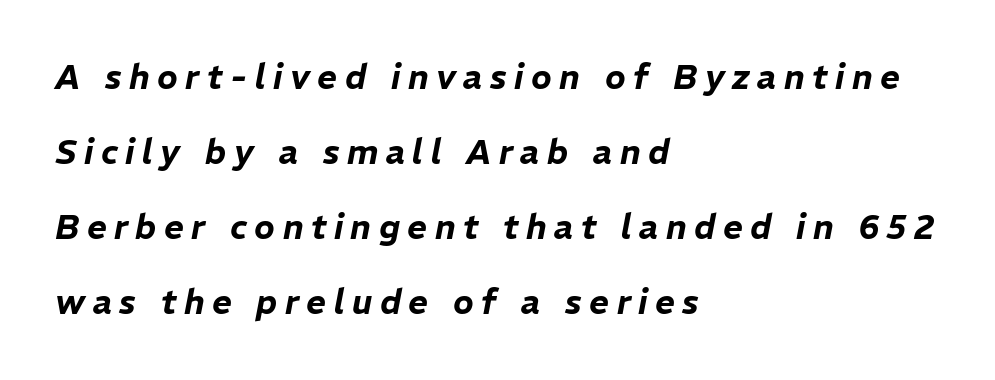
Q: Is the text italic (slanted)? A: Yes, it leans right by about 11 degrees.
Q: Is the text underlined? A: No.
Q: How is the paragraph aligned? A: Left-aligned.
Q: Is the spacing between letters normal or unusually wide? A: Unusually wide.
Q: Is the spacing between lines tight, normal or loose? A: Loose.
Q: Width (condensed, normal, or wide)? A: Normal.
Q: Stroke contrast? A: Low.
Q: x-height? A: Medium.
Q: Monospaced? A: No.
